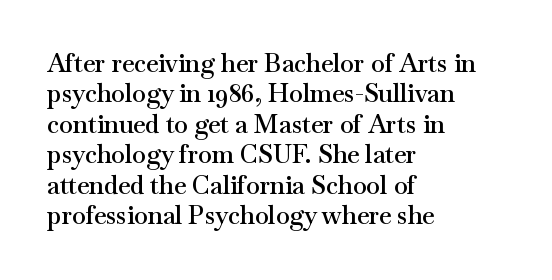
This is moderately heavy type, rendered in semibold. The lines are quadded left. The words here are not underlined. Look at the tracking — it's just the regular setting, nothing added. No italicization has been applied; the sample stays upright.
